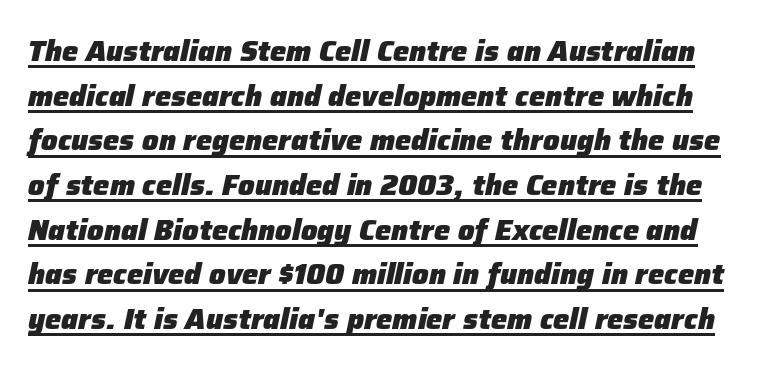
Q: Is the text bold? A: Yes.
Q: Is the text italic (slanted)? A: Yes, it leans right by about 12 degrees.
Q: Is the text underlined? A: Yes.
Q: Is the spacing between letters normal or unusually wide? A: Normal.
Q: Is the spacing between lines tight, normal or loose? A: Normal.
Q: Width (condensed, normal, or wide)? A: Normal.
Q: Stroke contrast? A: Low.
Q: x-height? A: Medium.
Q: Monospaced? A: No.
